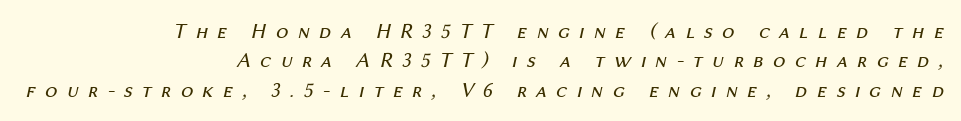
{"italic": "yes", "lean": "right", "slant_degrees": 12, "bold": "no", "underline": "no", "align": "right", "line_spacing": "normal", "line_spacing_ratio": 1.33, "letter_spacing": "wide", "letter_spacing_em": 0.42, "glyph_px": 22}
